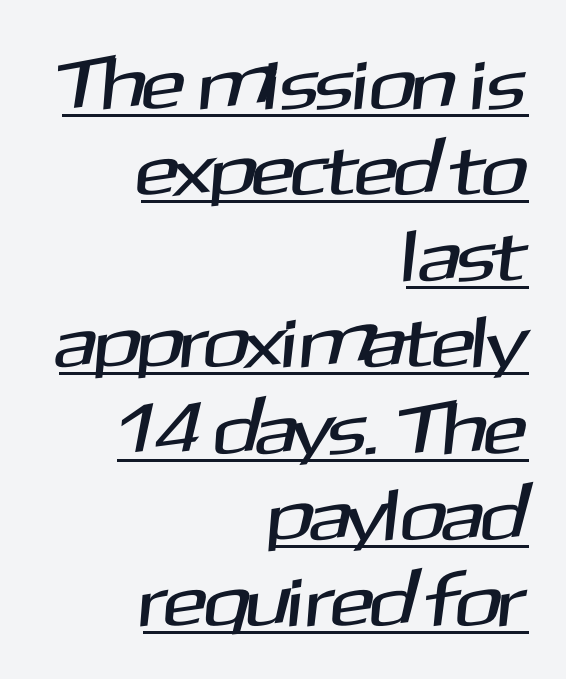
Typographically, this falls in the sans-serif category. Spacing verdict: proportional, widths tailored to each character. What decoration does the sample have? An underline. Letter spacing: default. Line ends are locked; line starts wander.
